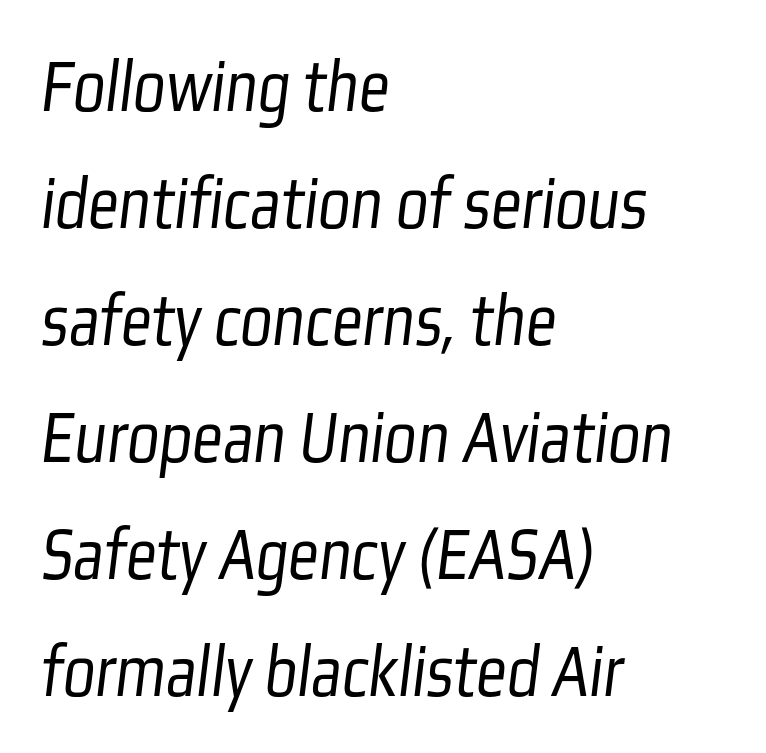
The block of text has a typical density, with ordinary space between rows. The rendering keeps characters at their native spacing. The face used here is proportionally spaced, like ordinary book or web type. Line starts are locked; line ends wander. This reads as an unemphasized weight, regular at the heaviest. Unmarked baselines from the first word to the last.
